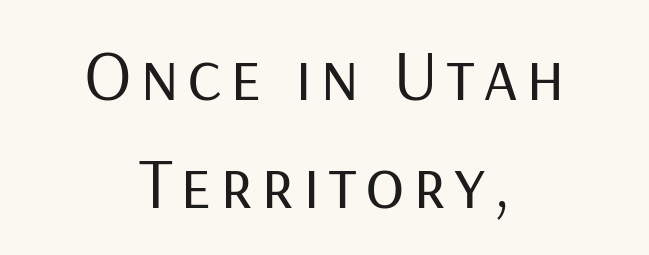
{"serif": "no", "italic": "no", "bold": "no", "weight": "regular", "width": "normal", "stroke_contrast": "low", "x_height": "medium", "monospaced": "no", "underline": "no", "align": "center", "line_spacing": "normal", "line_spacing_ratio": 1.48, "glyph_px": 73}
